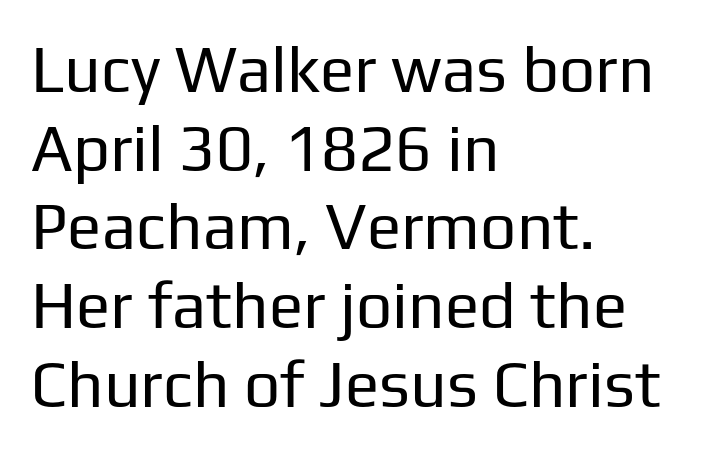
Caption: multi-line text, flush left, ragged right. There is no visible air inserted between adjacent glyphs. The space beneath each line is pristine and unruled. The font sits on the lighter half of the weight spectrum, regular included.
